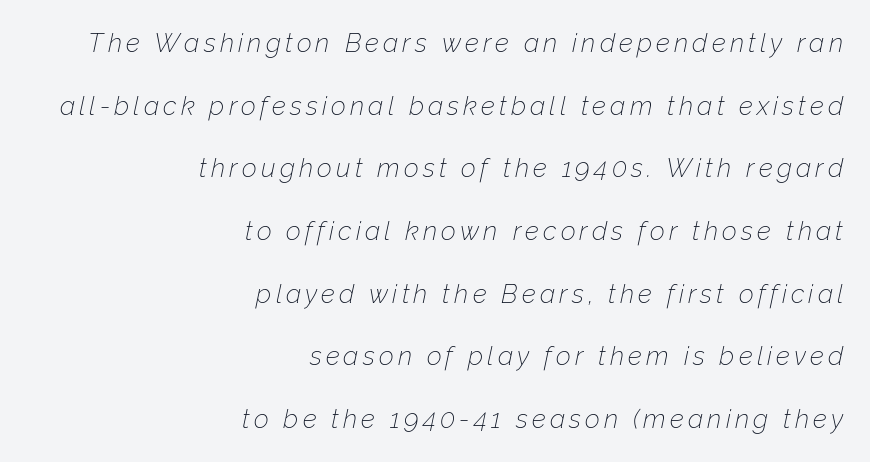
Caption: multi-line text, flush right, ragged left. The line-height multiplier appears high, well above default. The zone under the glyphs is completely vacant. This reads as an unemphasized weight, regular at the heaviest. If you drew a line through each stem, it would be angled.
